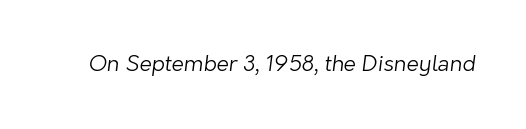
Q: Is the text bold? A: No.
Q: Is the text underlined? A: No.
Q: Is the spacing between letters normal or unusually wide? A: Normal.
